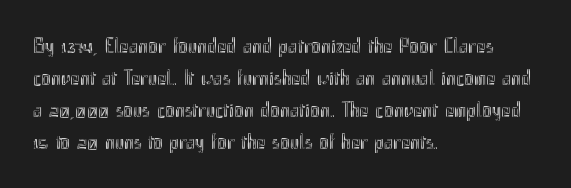
The image shows 22 px text type, upright; set left-aligned, normal line spacing (1.46x), normal letter spacing, not underlined.
